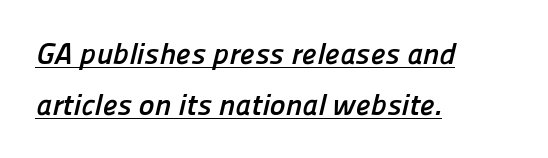
{"serif": "no", "bold": "yes", "weight": "semibold", "width": "normal", "stroke_contrast": "low", "x_height": "medium", "monospaced": "no", "underline": "yes", "align": "left", "line_spacing": "normal", "line_spacing_ratio": 1.7, "letter_spacing": "normal", "letter_spacing_em": 0.0, "glyph_px": 30}
